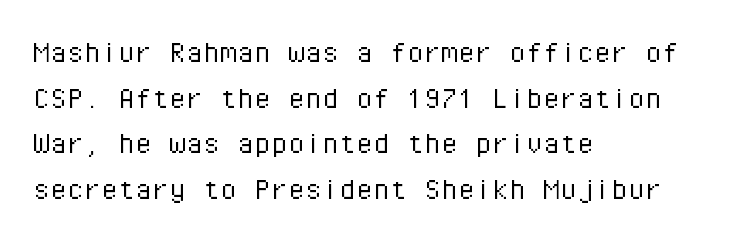
Rule under the text: the space is simply empty. Inter-character spacing is left at the font's built-in metrics. Are there feet on the stems? There aren't — it's a sans. Line starts are locked; line ends wander. Monospaced: the letters line up in strict vertical columns. Unbolded letterforms with no extra heft.
